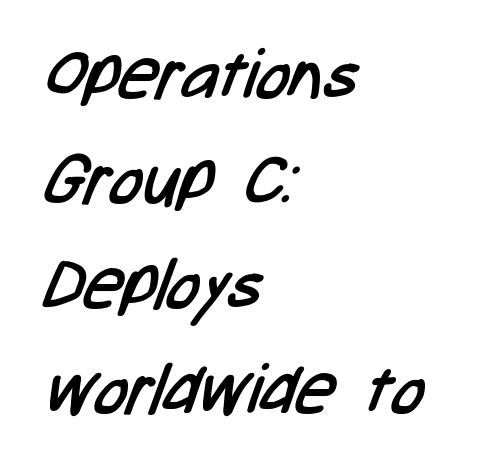
One glance says typical: line gaps are just what's usual. Layout note: lines flush left. Type without underlining. In terms of letterform style, serifs are entirely absent. The letters look calm and open, with moderate or lighter stems. Students, note that the glyphs here touch the page at normal intervals.
